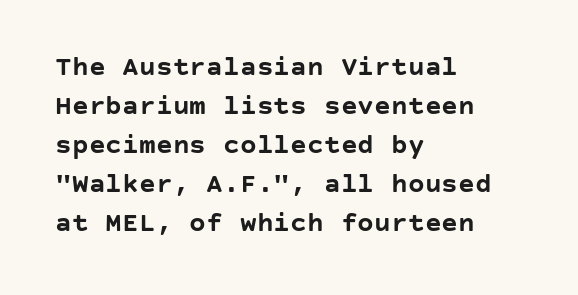
{"serif": "no", "italic": "no", "bold": "yes", "weight": "semibold", "width": "normal", "stroke_contrast": "low", "x_height": "large", "underline": "no", "align": "left", "line_spacing": "normal", "line_spacing_ratio": 1.39, "letter_spacing": "normal", "letter_spacing_em": 0.0, "glyph_px": 28}
